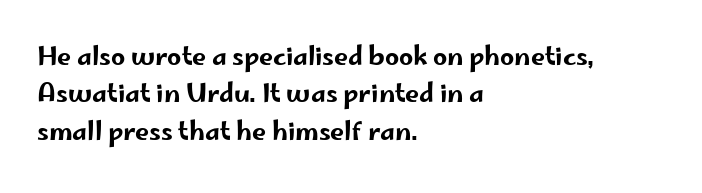
The image shows 25 px text type, upright; set left-aligned, normal line spacing (1.5x), normal letter spacing, not underlined.
